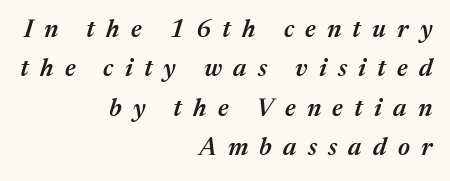
Posture: slanted. The paragraph shown leans on its right margin. Each word looks stretched out because of the extra space between its letters. Does the weight exceed regular? Yes, but only to semibold.
